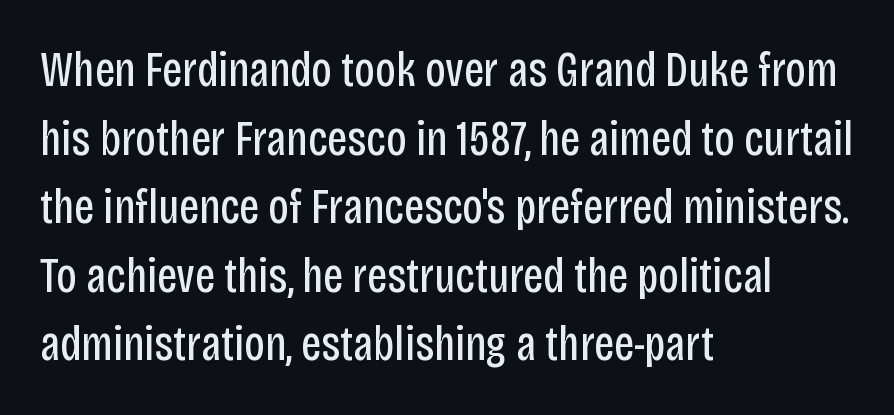
Any mark beneath the type? The region is blank. The face used here is a sans, in the tradition of grotesques and geometrics. Regarding leading, the lines here are spaced in the standard way. The horizontal fit of the characters is conventional and even. These glyphs show unthickened strokes, regular width or finer. All the whitespace from short lines collects on the right.
